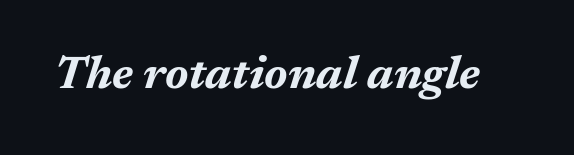
{"italic": "yes", "lean": "right", "slant_degrees": 17, "bold": "yes", "weight": "bold", "width": "normal", "stroke_contrast": "medium", "x_height": "medium", "monospaced": "no", "underline": "no", "letter_spacing": "normal", "letter_spacing_em": 0.0, "glyph_px": 46}
